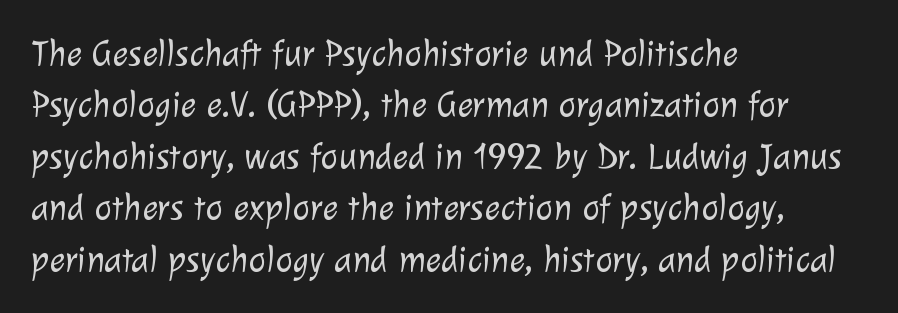
The passage shown is not bold in any degree. The letters advance in unequal steps, a hallmark of proportional type. Stroke terminals: plain, sans-serif. Bare-footed words on every line. The face used here is rendered with its standard letterfit. Does the copy run flush right? No — it runs flush left.
